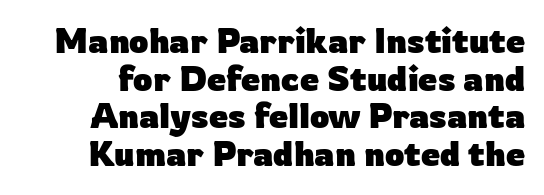
{"serif": "no", "italic": "no", "bold": "yes", "weight": "heavy", "width": "normal", "stroke_contrast": "low", "x_height": "medium", "monospaced": "no", "underline": "no", "line_spacing": "tight", "line_spacing_ratio": 1.11, "letter_spacing": "normal", "letter_spacing_em": 0.0, "glyph_px": 34}
